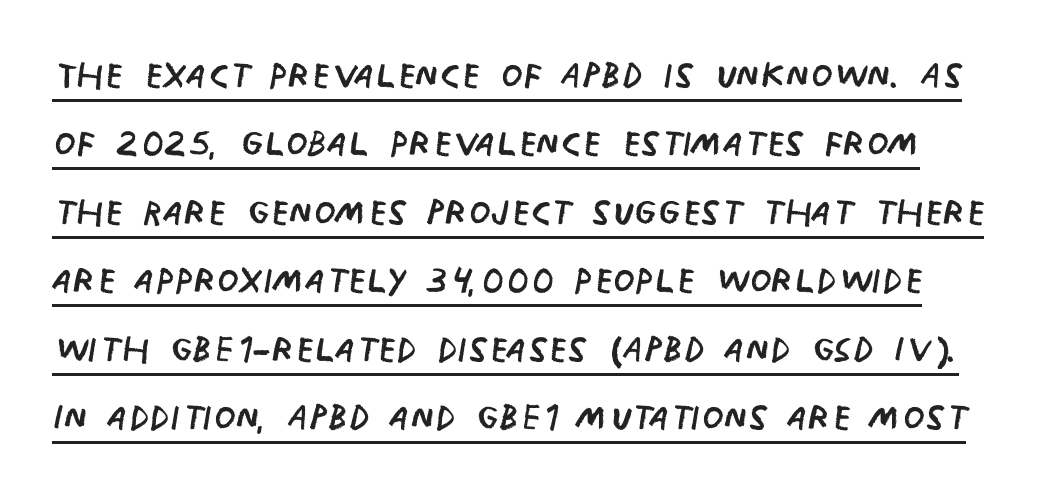
Has an underline been added? It has. Unlike a traditional serif, this face leaves its strokes unadorned. What's the leading like? Ordinary, nothing unusual. Bold? No — there's no thickening of the strokes. These lines are rendered in a variable-pitch font. Standard letterfit; no display-style spreading of the glyphs.
